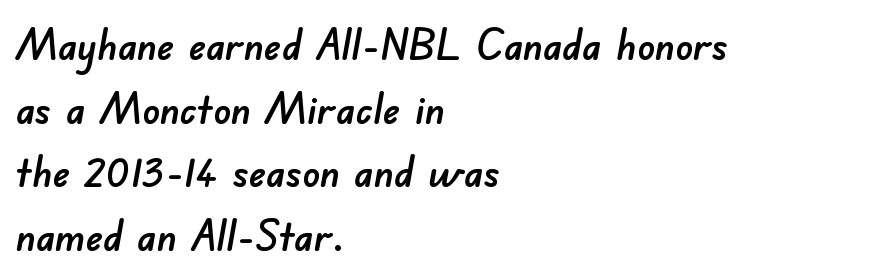
Bare-footed words on every line. Students, observe: this is what conventionally led text looks like. Varying glyph widths throughout — classic text-font behaviour. Notice how the passage keeps a crisp vertical edge on the left only. These lines are composed in type without serifs.
